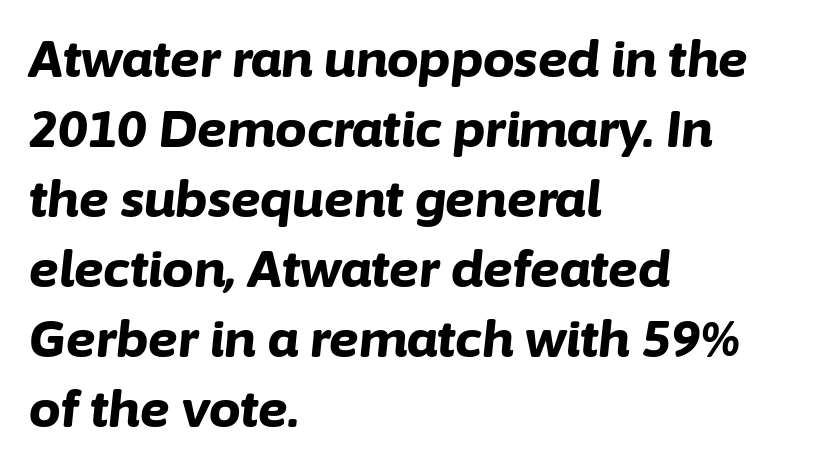
The lines are quadded left. Chunky letters — that's bold for sure. The space directly below the letters is spotless. You could call the tracking neutral — neither tight nor loose. Vertical spacing — default.
